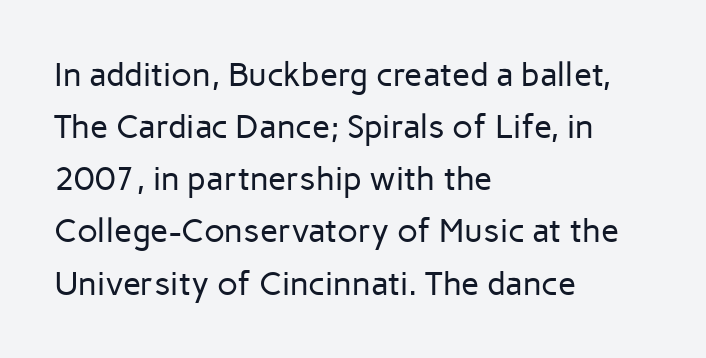
Q: Is the text bold? A: No.
Q: Is the text italic (slanted)? A: No, it is upright.
Q: Is the typeface a serif or a sans-serif typeface? A: Sans-serif.
Q: Is the text underlined? A: No.
Q: How is the paragraph aligned? A: Left-aligned.
Q: Is the spacing between letters normal or unusually wide? A: Normal.
Q: Is the spacing between lines tight, normal or loose? A: Normal.
Q: Width (condensed, normal, or wide)? A: Normal.
Q: Stroke contrast? A: Low.
Q: x-height? A: Medium.
Q: Monospaced? A: No.
